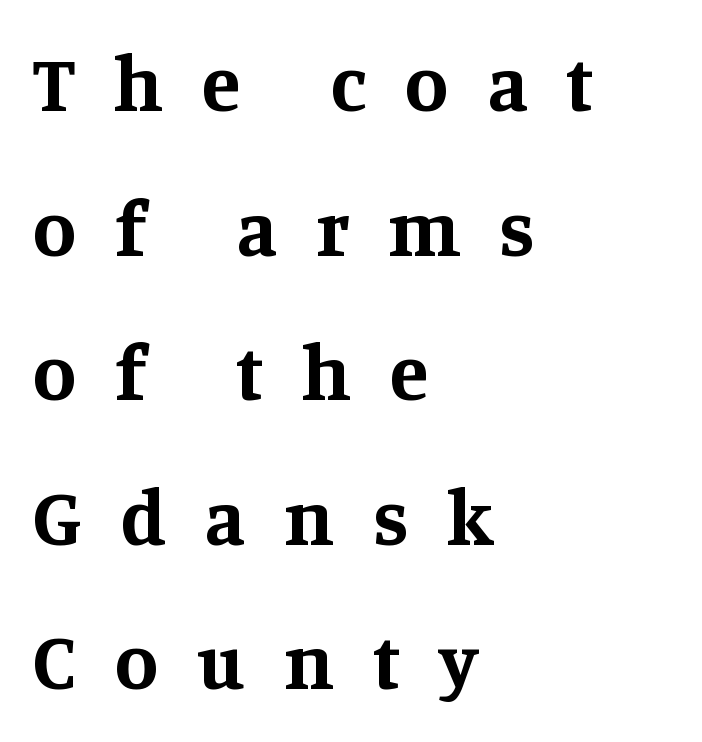
The image shows 79 px bold serif type, upright; set left-aligned, line spacing 1.83x, unusually wide letter spacing (+0.49 em), not underlined; medium stroke contrast and a large x-height.
